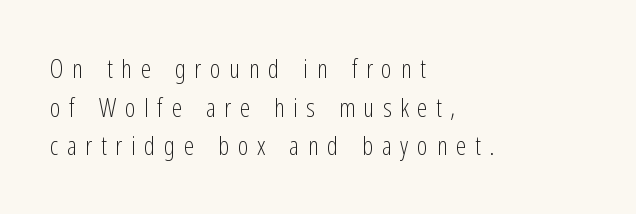
{"italic": "no", "bold": "no", "underline": "no", "align": "left", "line_spacing": "normal", "line_spacing_ratio": 1.49, "letter_spacing": "wide", "letter_spacing_em": 0.33, "glyph_px": 26}
